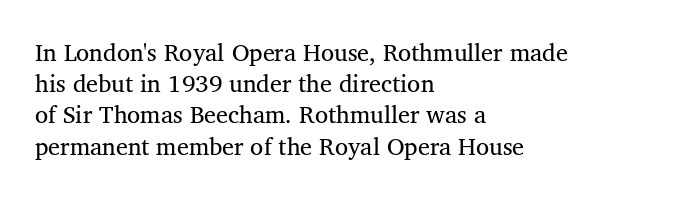
The ragged edge is on the right, which tells us the setting is flush left. The passage shown is not underscored anywhere. These lines were composed using upright roman letters. This sample uses plain, unmodified letter spacing. Reading down the column, the eye jumps a familiar distance to each next line.
